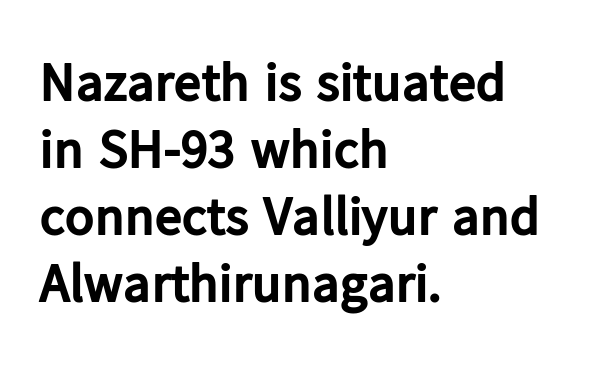
{"serif": "no", "italic": "no", "bold": "yes", "weight": "bold", "width": "normal", "stroke_contrast": "low", "x_height": "medium", "monospaced": "no", "underline": "no", "align": "left", "line_spacing_ratio": 1.22, "letter_spacing": "normal", "letter_spacing_em": 0.0, "glyph_px": 55}
